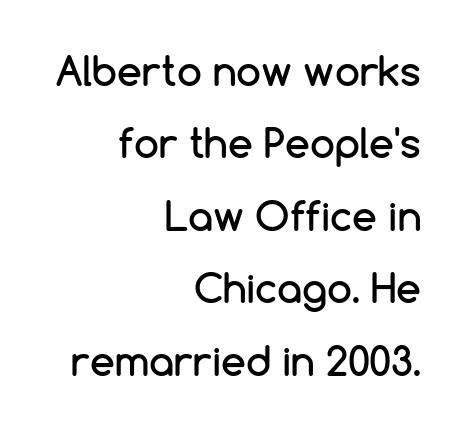
Varying glyph widths throughout — classic text-font behaviour. The lines in this sample share a right terminus and differ only in where they begin. There is no visible air inserted between adjacent glyphs. The typeface chosen for these lines omits serifs. Words float on clear page, feet unadorned. Ascenders rise straight up at ninety degrees.
